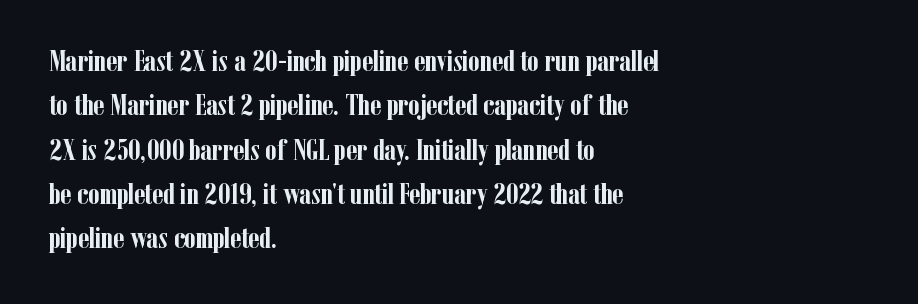
Q: Is the text bold? A: Yes.
Q: Is the text italic (slanted)? A: No, it is upright.
Q: Is the typeface a serif or a sans-serif typeface? A: Serif.
Q: Is the text underlined? A: No.
Q: How is the paragraph aligned? A: Left-aligned.
Q: Is the spacing between letters normal or unusually wide? A: Normal.
Q: Is the spacing between lines tight, normal or loose? A: Normal.
Q: Width (condensed, normal, or wide)? A: Condensed.
Q: Stroke contrast? A: Low.
Q: x-height? A: Medium.
Q: Monospaced? A: No.
